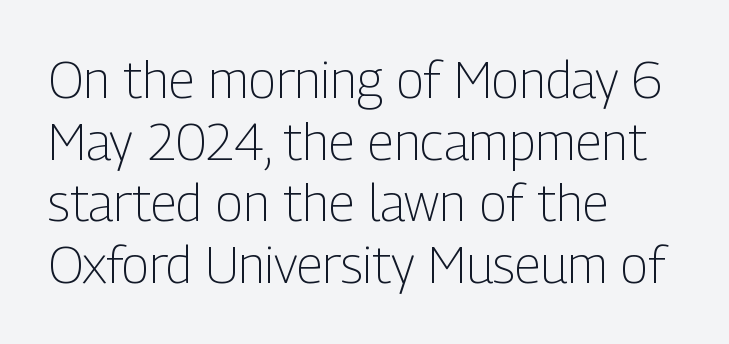
The image shows 51 px light, condensed sans-serif type, upright; set left-aligned, line spacing 1.21x, normal letter spacing, not underlined; low stroke contrast and a medium x-height.
